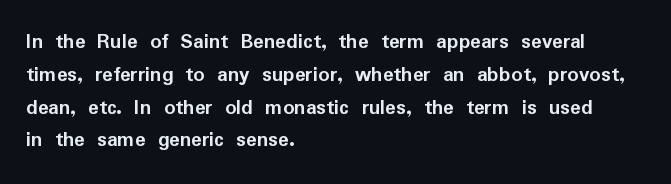
The image shows 22 px bold type, upright; set left-aligned, normal line spacing (1.49x), normal letter spacing, not underlined.
